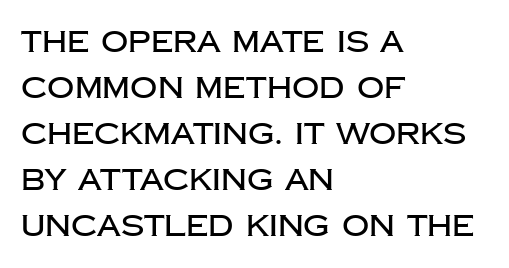
{"serif": "no", "italic": "no", "width": "normal", "stroke_contrast": "low", "x_height": "large", "monospaced": "no", "underline": "no", "align": "left", "line_spacing": "normal", "line_spacing_ratio": 1.53, "letter_spacing": "normal", "letter_spacing_em": 0.0, "glyph_px": 30}
